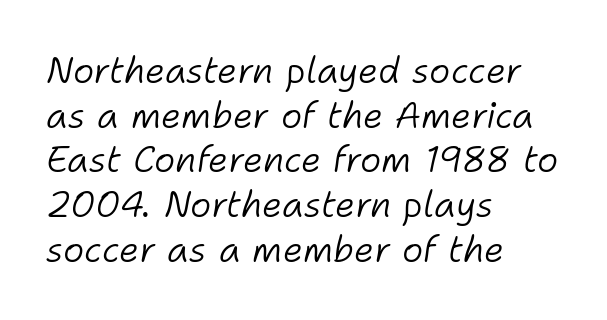
{"italic": "yes", "lean": "right", "slant_degrees": 11, "bold": "no", "weight": "light", "width": "normal", "stroke_contrast": "low", "x_height": "medium", "monospaced": "no", "underline": "no", "align": "left", "line_spacing_ratio": 1.24, "letter_spacing": "normal", "letter_spacing_em": 0.0, "glyph_px": 36}
